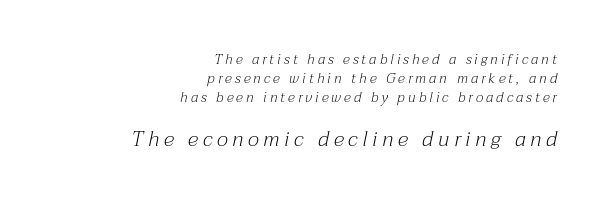
{"italic": "yes", "lean": "right", "slant_degrees": 12, "bold": "no", "underline": "no", "align": "right", "line_spacing": "normal", "line_spacing_ratio": 1.36, "letter_spacing": "wide", "letter_spacing_em": 0.22, "larger_block": "second", "size_ratio": 1.5, "glyph_px": 21}
